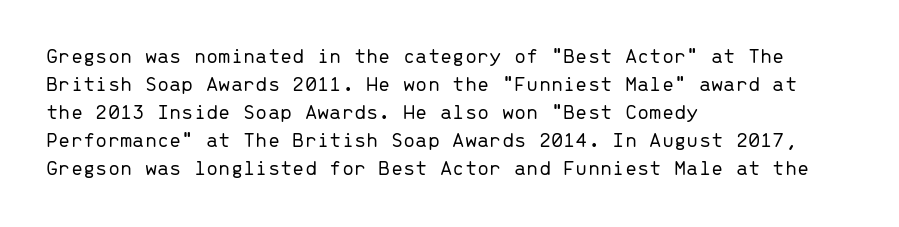
No extra ink here — the face is not bold. Students, observe: this is what conventionally led text looks like. Visually the block forms a straight wall on the left and a jagged coastline on the right. Clear beneath every line of the passage.
